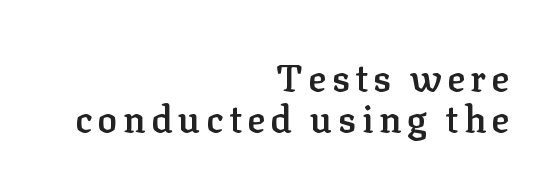
Q: Is the text bold? A: Semi-bold.
Q: Is the text italic (slanted)? A: No, it is upright.
Q: Is the typeface a serif or a sans-serif typeface? A: Serif.
Q: Is the text underlined? A: No.
Q: How is the paragraph aligned? A: Right-aligned.
Q: Is the spacing between lines tight, normal or loose? A: Tight.
Q: Width (condensed, normal, or wide)? A: Normal.
Q: Stroke contrast? A: Low.
Q: x-height? A: Medium.
Q: Monospaced? A: No.
